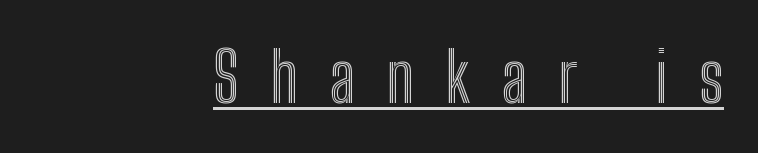
{"italic": "no", "width": "condensed", "x_height": "medium", "monospaced": "no", "underline": "yes", "align": "right", "letter_spacing": "wide", "letter_spacing_em": 0.45, "glyph_px": 69}
